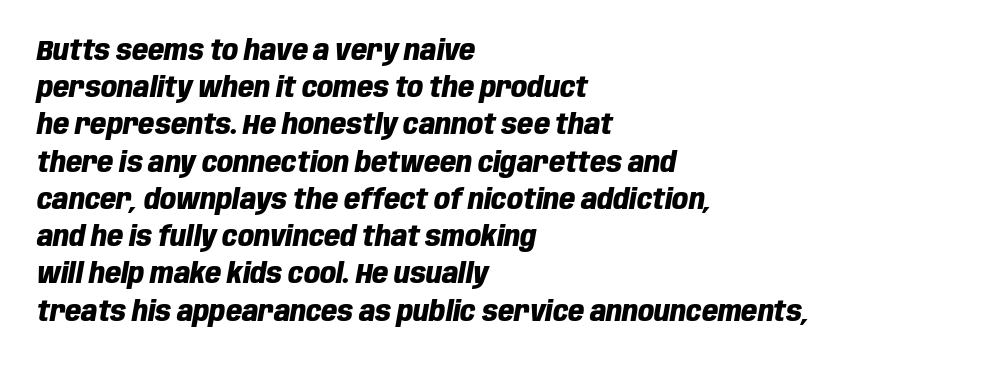
The image shows 28 px heavy, condensed type, italic (leaning right); set left-aligned, normal line spacing (1.33x), normal letter spacing, not underlined; low stroke contrast and a large x-height.
